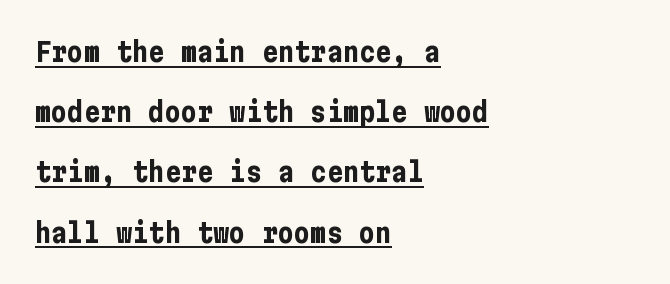
{"italic": "no", "bold": "yes", "underline": "yes", "align": "left", "line_spacing": "loose", "line_spacing_ratio": 2.23, "letter_spacing": "normal", "letter_spacing_em": 0.0, "glyph_px": 27}
